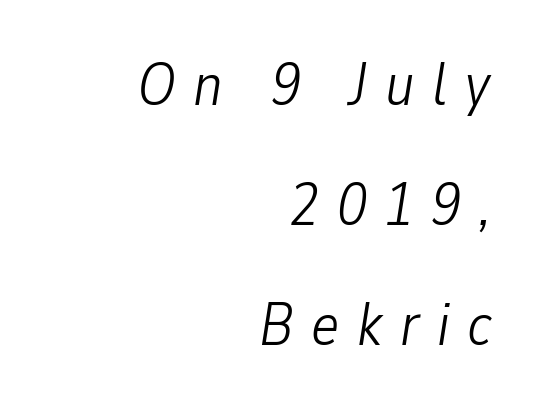
Q: Is the text bold? A: No.
Q: Is the text italic (slanted)? A: Yes, it leans right by about 9 degrees.
Q: Is the text underlined? A: No.
Q: How is the paragraph aligned? A: Right-aligned.
Q: Is the spacing between letters normal or unusually wide? A: Unusually wide.
Q: Is the spacing between lines tight, normal or loose? A: Loose.
Q: Width (condensed, normal, or wide)? A: Condensed.
Q: Stroke contrast? A: Low.
Q: x-height? A: Medium.
Q: Monospaced? A: No.
